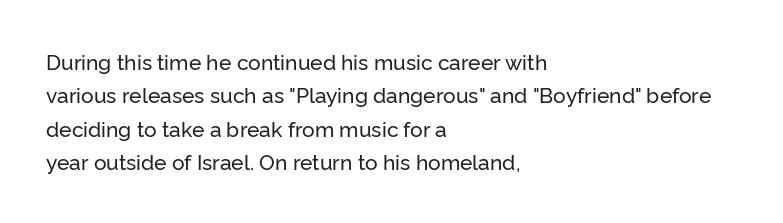
Q: Is the text italic (slanted)? A: No, it is upright.
Q: Is the text underlined? A: No.
Q: How is the paragraph aligned? A: Left-aligned.
Q: Is the spacing between letters normal or unusually wide? A: Normal.
Q: Is the spacing between lines tight, normal or loose? A: Normal.
